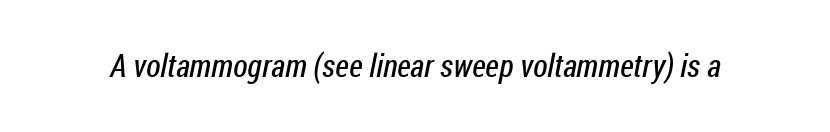
Q: Is the text bold? A: No.
Q: Is the typeface a serif or a sans-serif typeface? A: Sans-serif.
Q: Is the text underlined? A: No.
Q: Is the spacing between letters normal or unusually wide? A: Normal.
Q: Width (condensed, normal, or wide)? A: Condensed.
Q: Stroke contrast? A: Low.
Q: x-height? A: Medium.
Q: Monospaced? A: No.
